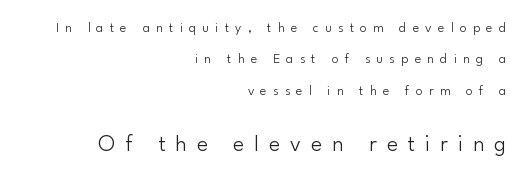
{"italic": "no", "bold": "no", "underline": "no", "align": "right", "line_spacing": "loose", "line_spacing_ratio": 2.24, "letter_spacing": "wide", "letter_spacing_em": 0.44, "larger_block": "second", "size_ratio": 1.64, "glyph_px": 23}
